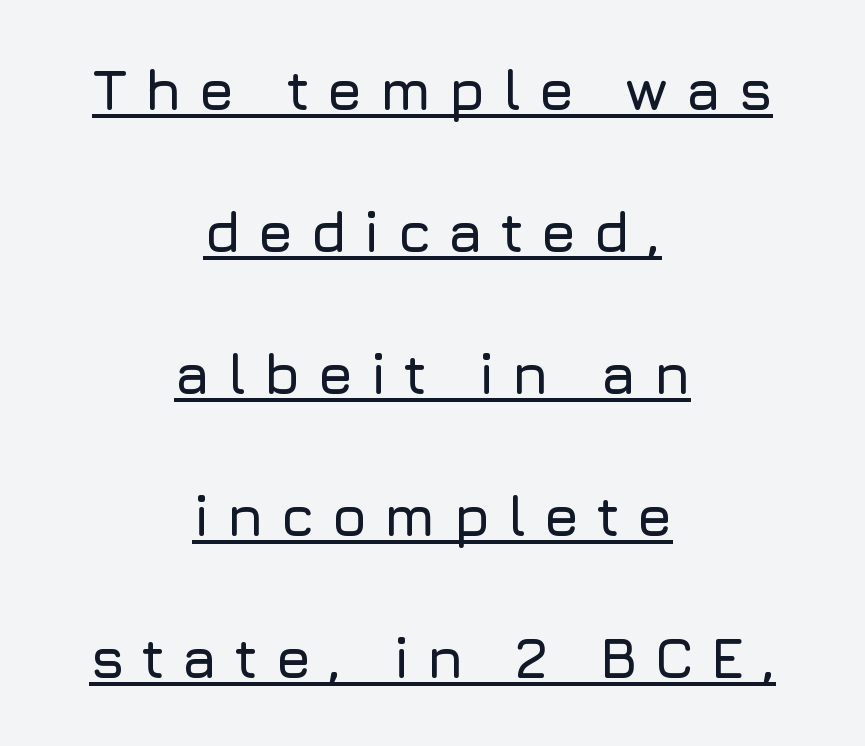
The image shows 57 px sans-serif type, upright; set centered, loose line spacing (2.49x), unusually wide letter spacing (+0.29 em), underlined; low stroke contrast and a medium x-height.
